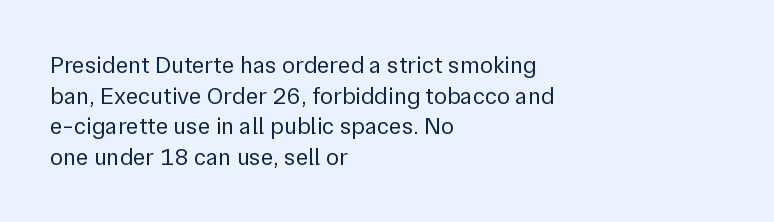
{"italic": "no", "bold": "no", "underline": "no", "align": "left", "line_spacing": "normal", "line_spacing_ratio": 1.28, "letter_spacing": "normal", "letter_spacing_em": 0.0, "glyph_px": 24}
